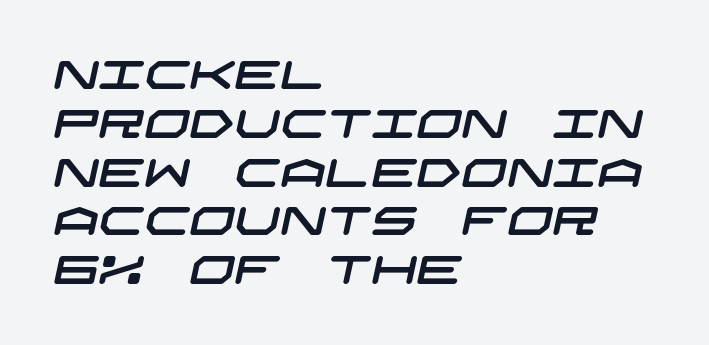
Q: Is the typeface a serif or a sans-serif typeface? A: Sans-serif.
Q: Is the text underlined? A: No.
Q: How is the paragraph aligned? A: Left-aligned.
Q: Is the spacing between letters normal or unusually wide? A: Normal.
Q: Width (condensed, normal, or wide)? A: Wide.
Q: Stroke contrast? A: Low.
Q: x-height? A: Large.
